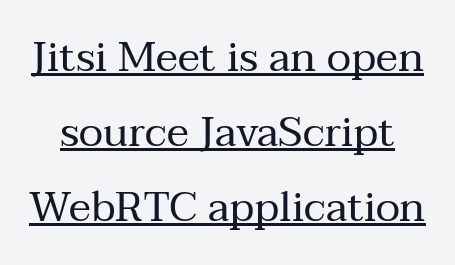
Is there an underline? Yes — a line sits under the letters. Here the designer chose a conventional face with non-uniform glyph widths. To sum up the face: it has serifs. Caption: standard tracking, unaltered.
